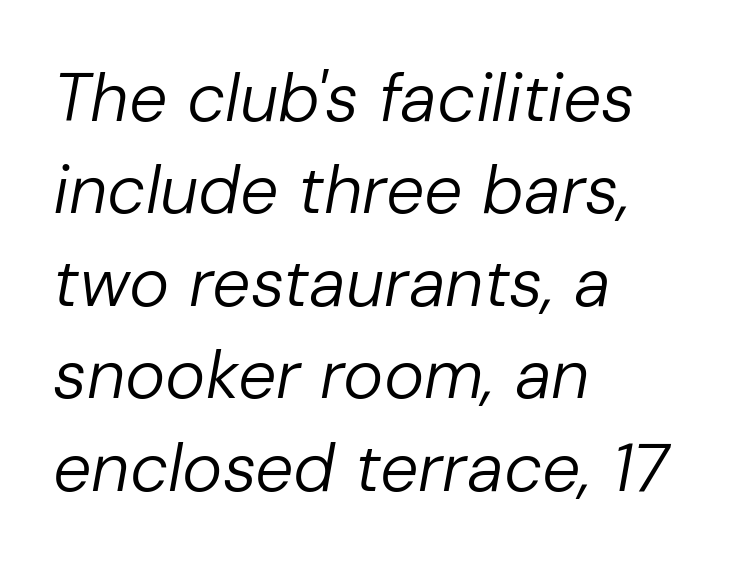
Q: Is the text bold? A: No.
Q: Is the text italic (slanted)? A: Yes, it leans right by about 10 degrees.
Q: Is the text underlined? A: No.
Q: How is the paragraph aligned? A: Left-aligned.
Q: Is the spacing between letters normal or unusually wide? A: Normal.
Q: Is the spacing between lines tight, normal or loose? A: Normal.
Q: Width (condensed, normal, or wide)? A: Normal.
Q: Stroke contrast? A: Low.
Q: x-height? A: Medium.
Q: Monospaced? A: No.
